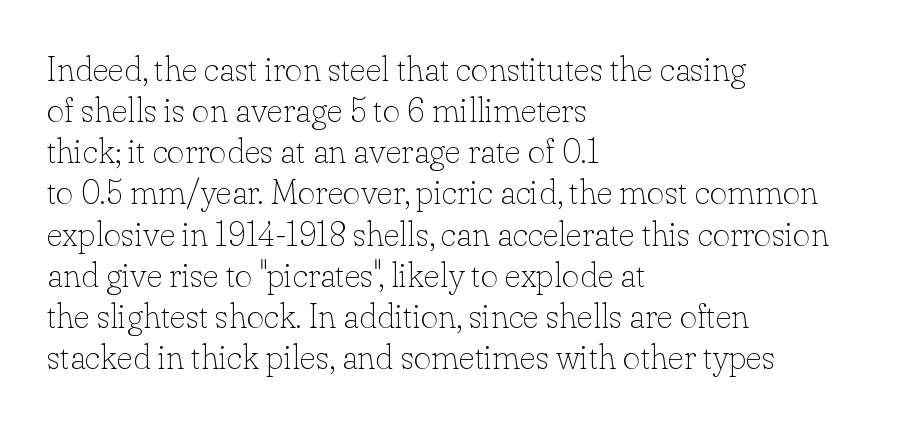
{"serif": "yes", "italic": "no", "bold": "no", "weight": "thin", "width": "normal", "stroke_contrast": "low", "x_height": "small", "monospaced": "no", "underline": "no", "align": "left", "line_spacing_ratio": 1.21, "letter_spacing": "normal", "letter_spacing_em": 0.0, "glyph_px": 34}
